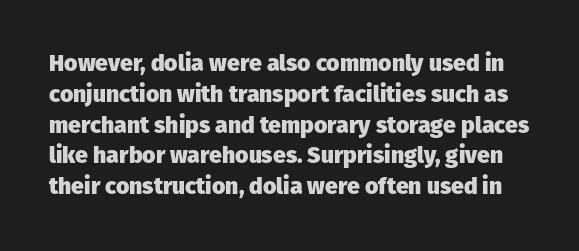
Q: Is the text bold? A: Yes.
Q: Is the text italic (slanted)? A: No, it is upright.
Q: Is the text underlined? A: No.
Q: Is the spacing between letters normal or unusually wide? A: Normal.
Q: Is the spacing between lines tight, normal or loose? A: Normal.
